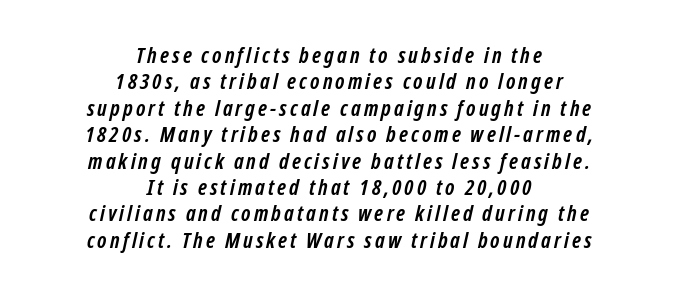
Q: Is the text bold? A: Yes.
Q: Is the text underlined? A: No.
Q: How is the paragraph aligned? A: Centered.
